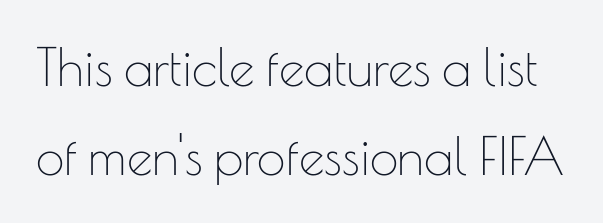
No extra ink here — the face is not bold. Do the characters align in a grid? No, the font is proportional. Underlining? Definitely not there. Classification — sans serif. Do the letters lean? They stand straight.
